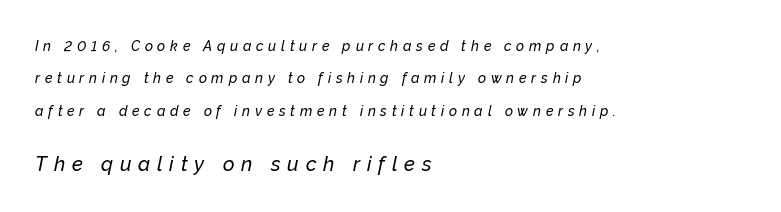
Q: Is the text italic (slanted)? A: Yes, it leans right by about 12 degrees.
Q: Is the text underlined? A: No.
Q: How is the paragraph aligned? A: Left-aligned.
Q: Is the spacing between letters normal or unusually wide? A: Unusually wide.
Q: Is the spacing between lines tight, normal or loose? A: Loose.
Q: Which block of text is set in a larger size, the first (top) or the second (bottom)? A: The second (bottom) one.
